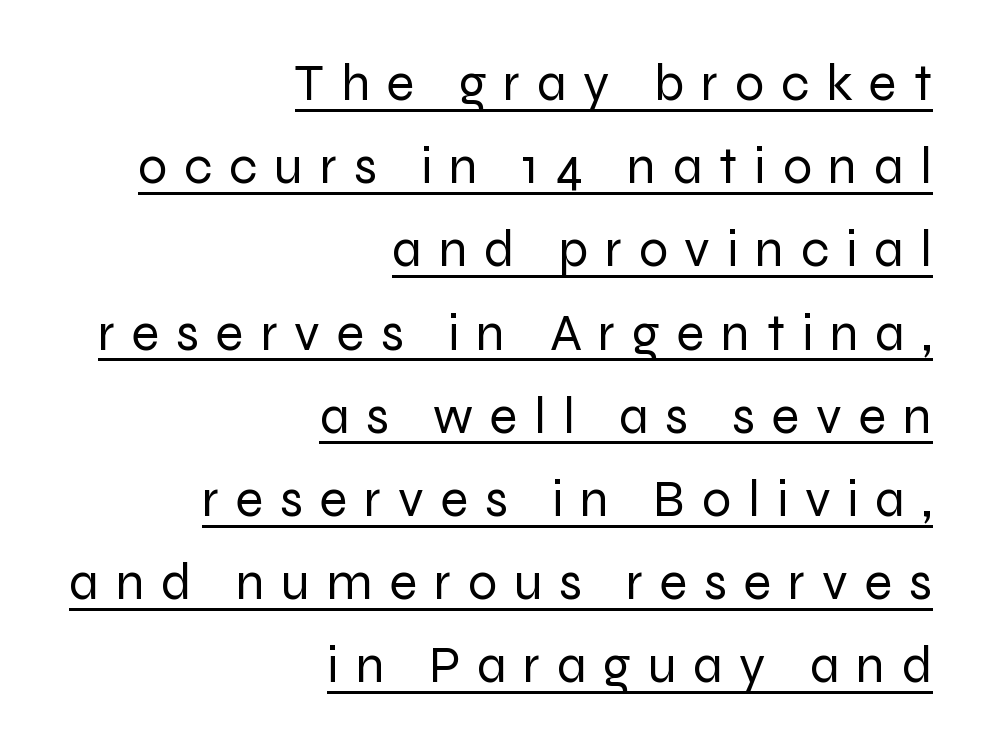
The image shows 52 px regular-weight sans-serif type, upright; set right-aligned, normal line spacing (1.6x), unusually wide letter spacing (+0.32 em), underlined; low stroke contrast and a medium x-height.
